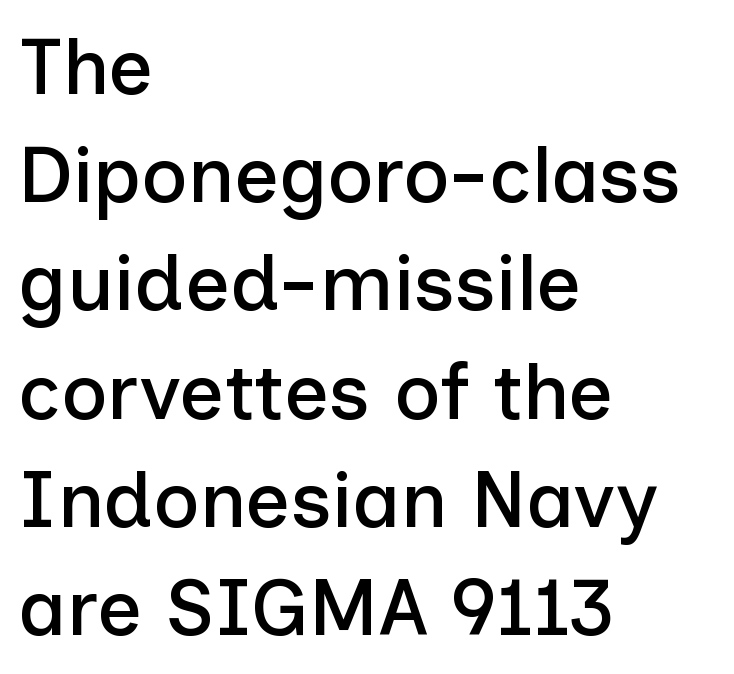
The image shows 79 px sans-serif type, upright; set left-aligned, normal line spacing (1.37x), normal letter spacing, not underlined; low stroke contrast and a medium x-height.
